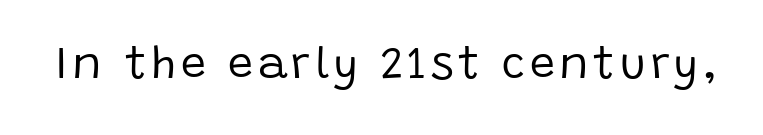
The image shows 45 px regular-weight sans-serif type, upright; set not underlined; low stroke contrast and a large x-height.
